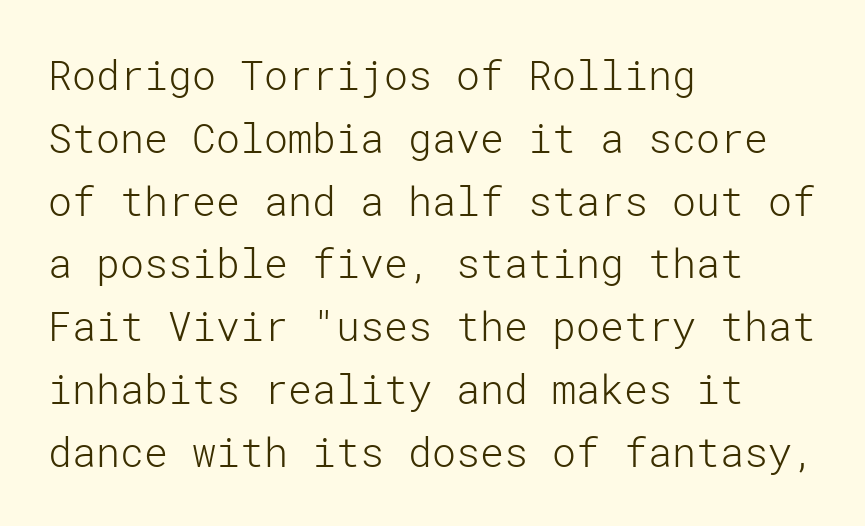
{"serif": "no", "italic": "no", "bold": "no", "weight": "light", "width": "normal", "stroke_contrast": "low", "x_height": "medium", "underline": "no", "align": "left", "line_spacing": "normal", "line_spacing_ratio": 1.57, "letter_spacing": "normal", "letter_spacing_em": 0.0, "glyph_px": 40}
